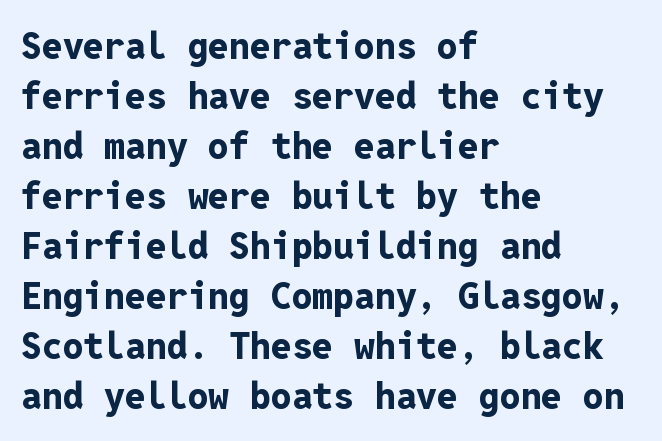
The image shows 37 px bold sans-serif type, upright, monospaced; set left-aligned, normal line spacing (1.35x), normal letter spacing, not underlined; low stroke contrast and a medium x-height.
